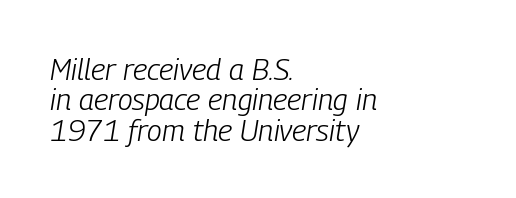
Q: Is the text bold? A: No.
Q: Is the text italic (slanted)? A: Yes, it leans right by about 9 degrees.
Q: Is the text underlined? A: No.
Q: How is the paragraph aligned? A: Left-aligned.
Q: Is the spacing between letters normal or unusually wide? A: Normal.
Q: Is the spacing between lines tight, normal or loose? A: Tight.
Q: Width (condensed, normal, or wide)? A: Condensed.
Q: Stroke contrast? A: Low.
Q: x-height? A: Medium.
Q: Monospaced? A: No.
